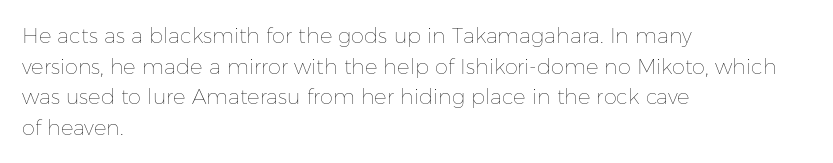
{"italic": "no", "bold": "no", "underline": "no", "align": "left", "line_spacing": "normal", "line_spacing_ratio": 1.46, "letter_spacing": "normal", "letter_spacing_em": 0.0, "glyph_px": 21}
